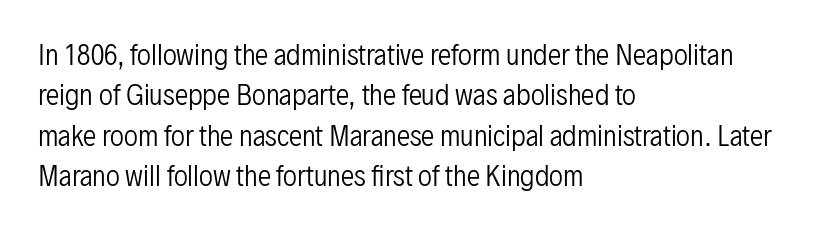
Q: Is the text bold? A: No.
Q: Is the text italic (slanted)? A: No, it is upright.
Q: Is the text underlined? A: No.
Q: How is the paragraph aligned? A: Left-aligned.
Q: Is the spacing between letters normal or unusually wide? A: Normal.
Q: Is the spacing between lines tight, normal or loose? A: Normal.
